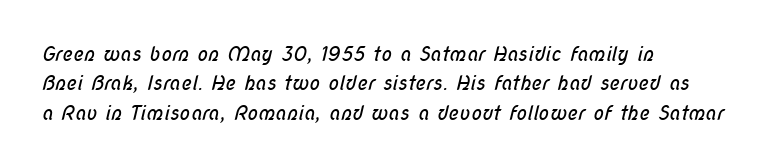
{"bold": "no", "underline": "no", "align": "left", "line_spacing": "normal", "line_spacing_ratio": 1.47, "letter_spacing": "normal", "letter_spacing_em": 0.0, "glyph_px": 20}
